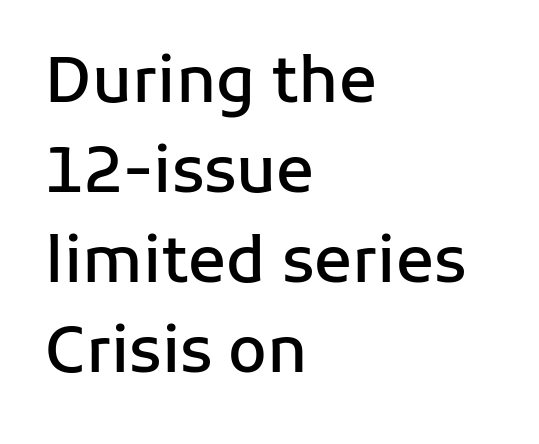
{"serif": "no", "italic": "no", "bold": "semi", "weight": "semibold", "width": "normal", "stroke_contrast": "low", "x_height": "medium", "monospaced": "no", "underline": "no", "align": "left", "line_spacing": "normal", "line_spacing_ratio": 1.43, "letter_spacing": "normal", "letter_spacing_em": 0.0, "glyph_px": 63}
